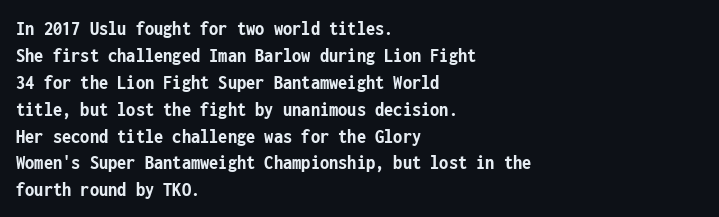
The image shows 21 px bold type, upright; set left-aligned, normal line spacing (1.28x), normal letter spacing, not underlined.
